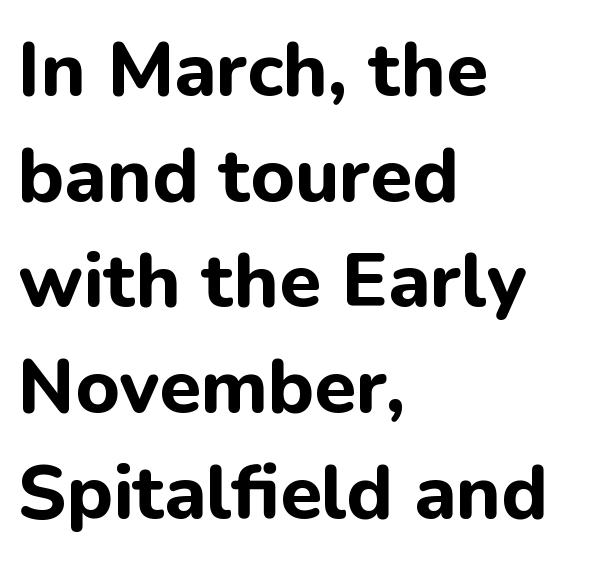
{"serif": "no", "italic": "no", "bold": "yes", "weight": "bold", "width": "normal", "stroke_contrast": "low", "x_height": "medium", "monospaced": "no", "underline": "no", "align": "left", "line_spacing": "normal", "line_spacing_ratio": 1.39, "letter_spacing": "normal", "letter_spacing_em": 0.0, "glyph_px": 76}
